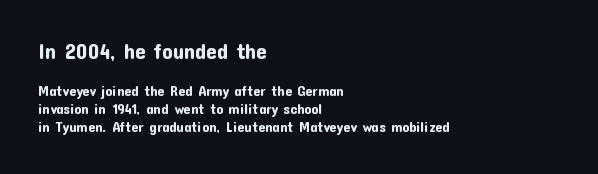
The image shows 21 px text type, upright; set left-aligned, normal line spacing (1.29x), normal letter spacing, not underlined; the first (top) block is 1.5x larger.
